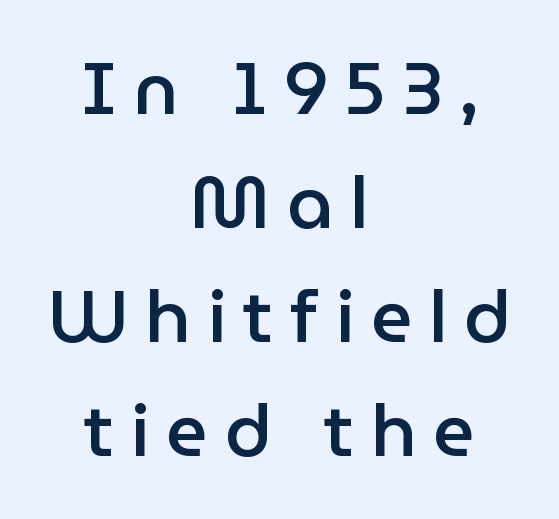
{"serif": "no", "italic": "no", "bold": "semi", "weight": "semibold", "width": "normal", "stroke_contrast": "low", "x_height": "medium", "monospaced": "no", "underline": "no", "align": "center", "line_spacing": "normal", "line_spacing_ratio": 1.56, "letter_spacing": "wide", "letter_spacing_em": 0.23, "glyph_px": 73}
